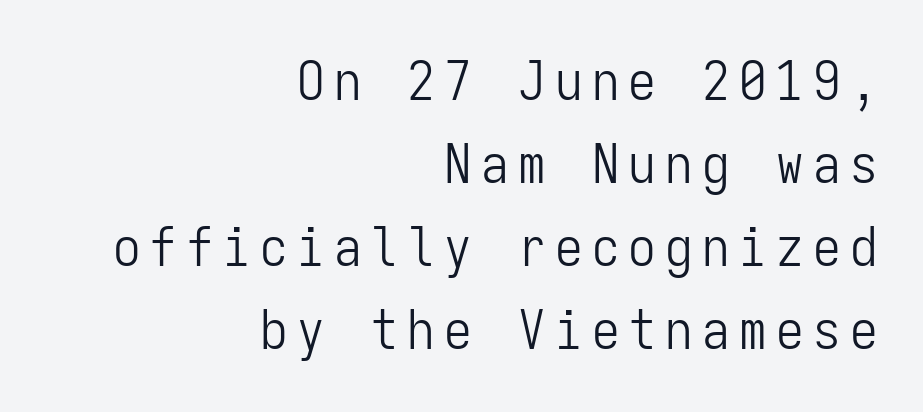
{"serif": "no", "italic": "no", "bold": "no", "weight": "light", "width": "condensed", "stroke_contrast": "low", "x_height": "medium", "monospaced": "yes", "underline": "no", "align": "right", "line_spacing": "normal", "line_spacing_ratio": 1.51, "glyph_px": 55}
